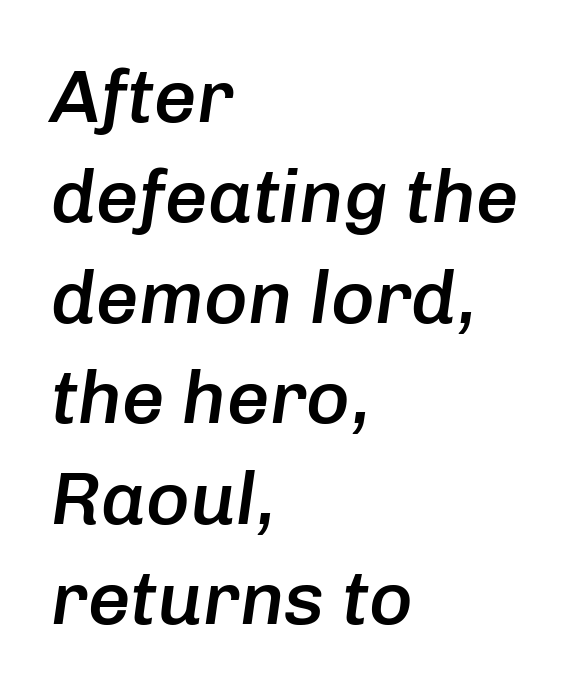
Q: Is the text bold? A: Semi-bold.
Q: Is the text italic (slanted)? A: Yes, it leans right by about 8 degrees.
Q: Is the text underlined? A: No.
Q: How is the paragraph aligned? A: Left-aligned.
Q: Is the spacing between letters normal or unusually wide? A: Normal.
Q: Is the spacing between lines tight, normal or loose? A: Normal.
Q: Width (condensed, normal, or wide)? A: Normal.
Q: Stroke contrast? A: Low.
Q: x-height? A: Medium.
Q: Monospaced? A: No.
